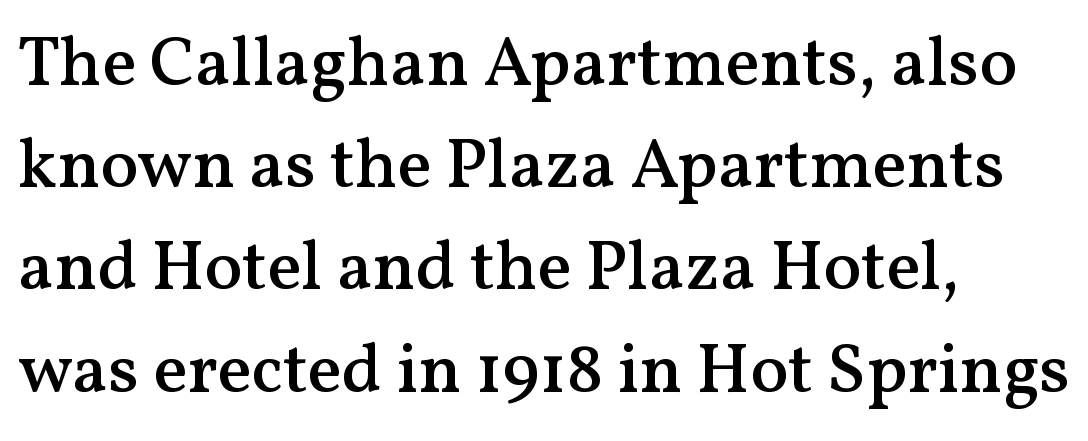
{"serif": "yes", "italic": "no", "bold": "semi", "weight": "semibold", "width": "normal", "stroke_contrast": "medium", "x_height": "medium", "monospaced": "no", "underline": "no", "align": "left", "line_spacing": "normal", "line_spacing_ratio": 1.46, "letter_spacing": "normal", "letter_spacing_em": 0.0, "glyph_px": 70}
